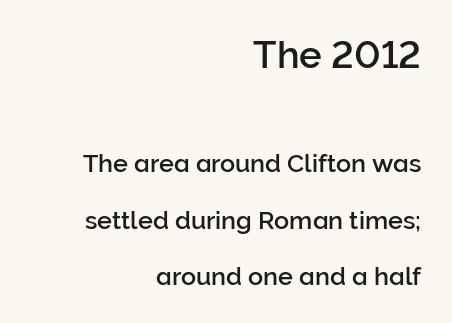
These lines are rendered in a variable-pitch font. The rendering uses a large line-height, opening up the rows. The type is set solid horizontally, with unmodified tracking. Ordinary non-slanted type is in use. Unlike a traditional serif, this face leaves its strokes unadorned. Alignment: flush right.
